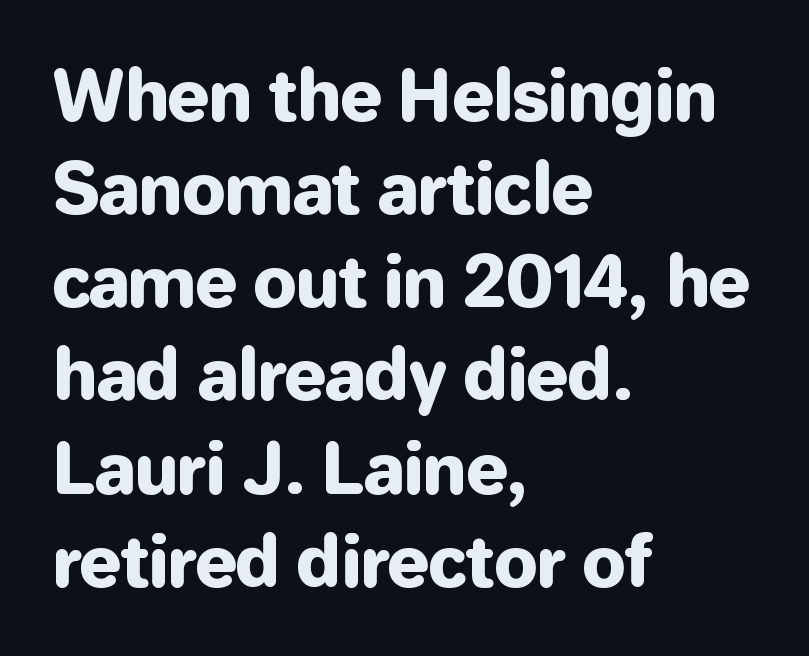
The image shows 69 px sans-serif type, upright; set left-aligned, normal line spacing (1.35x), normal letter spacing, not underlined; low stroke contrast and a medium x-height.
